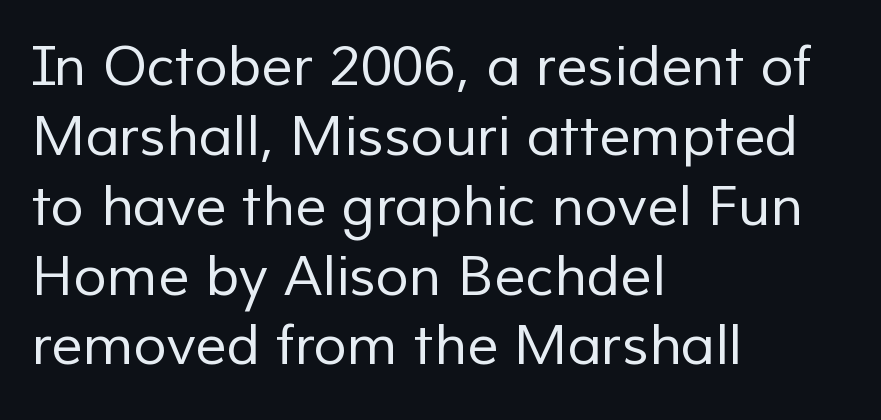
Glance below the letters and you will spot only blank space. Inter-character spacing is left at the font's built-in metrics. Horizontally, the lines are justified to the leading edge only. The weight would be labelled regular, book, light, or lighter still. Looks like regular typesetting: each glyph gets only the width it needs.
